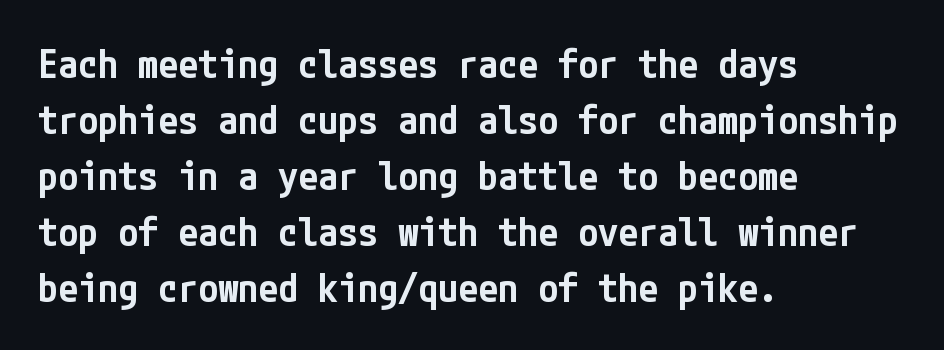
Q: Is the text bold? A: Semi-bold.
Q: Is the text italic (slanted)? A: No, it is upright.
Q: Is the typeface a serif or a sans-serif typeface? A: Sans-serif.
Q: Is the text underlined? A: No.
Q: How is the paragraph aligned? A: Left-aligned.
Q: Is the spacing between letters normal or unusually wide? A: Normal.
Q: Is the spacing between lines tight, normal or loose? A: Normal.
Q: Width (condensed, normal, or wide)? A: Condensed.
Q: Stroke contrast? A: Low.
Q: x-height? A: Medium.
